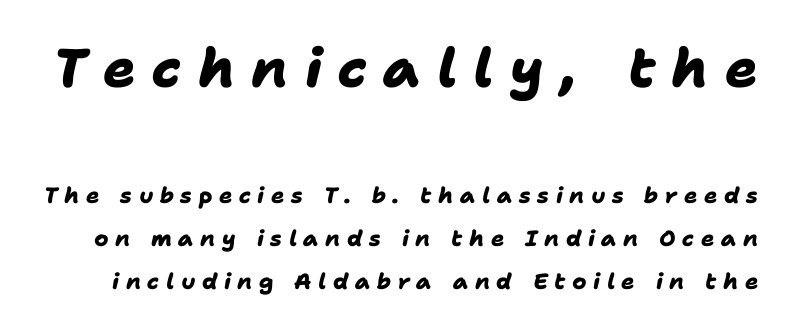
{"serif": "no", "bold": "yes", "weight": "heavy", "width": "normal", "stroke_contrast": "low", "x_height": "medium", "monospaced": "no", "underline": "no", "line_spacing": "loose", "line_spacing_ratio": 1.96, "letter_spacing": "wide", "letter_spacing_em": 0.3, "larger_block": "first", "size_ratio": 2.45, "glyph_px": 54}
